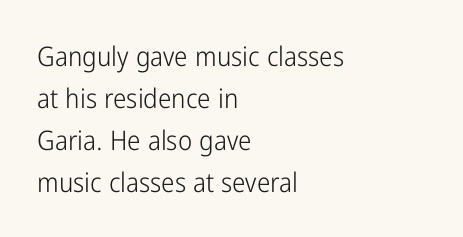
Anything drawn beneath the words? Only blank space. Each word holds together tightly as a unit, with standard inter-letter gaps. Each stroke keeps to a modest, everyday thickness or less. Normally led — the rows are evenly, conventionally spaced. In CSS terms this would be text-align: left. Does the lettering tilt? It doesn't — this is upright.
